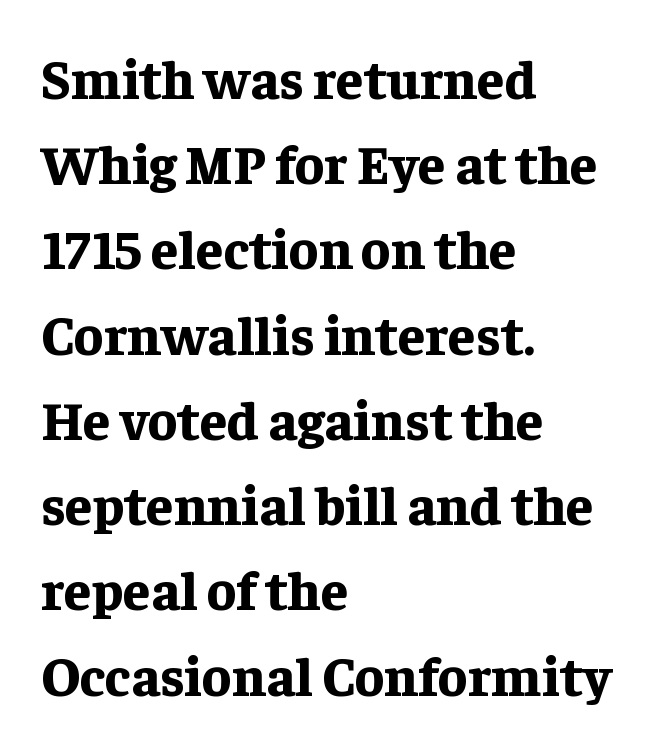
The line-height multiplier appears to be the usual default. These lines are rendered in a variable-pitch font. Does extra space separate the letters? No, they use regular spacing. Visually the block forms a straight wall on the left and a jagged coastline on the right.
